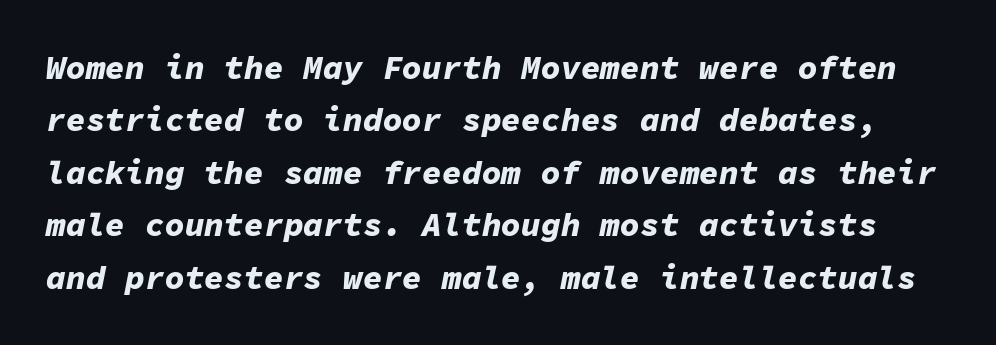
{"italic": "yes", "lean": "right", "slant_degrees": 11, "bold": "yes", "weight": "bold", "width": "normal", "stroke_contrast": "low", "x_height": "medium", "monospaced": "yes", "underline": "no", "line_spacing": "normal", "line_spacing_ratio": 1.59, "letter_spacing": "normal", "letter_spacing_em": 0.0, "glyph_px": 33}
